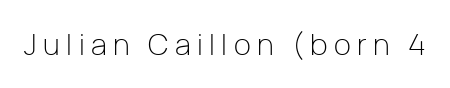
Underlining? Definitely not there. The face used here is rendered with a markedly widened letterfit. It's the straight-up-and-down kind of type. The font family rendered here belongs to the sans-serif group. Heft: none added — not bold.
